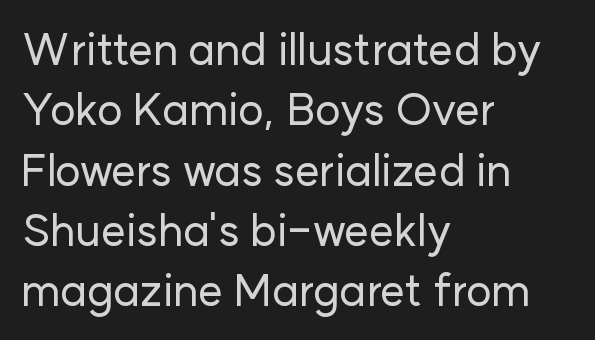
Q: Is the text italic (slanted)? A: No, it is upright.
Q: Is the typeface a serif or a sans-serif typeface? A: Sans-serif.
Q: Is the text underlined? A: No.
Q: How is the paragraph aligned? A: Left-aligned.
Q: Is the spacing between letters normal or unusually wide? A: Normal.
Q: Is the spacing between lines tight, normal or loose? A: Normal.
Q: Width (condensed, normal, or wide)? A: Normal.
Q: Stroke contrast? A: Low.
Q: x-height? A: Medium.
Q: Monospaced? A: No.
